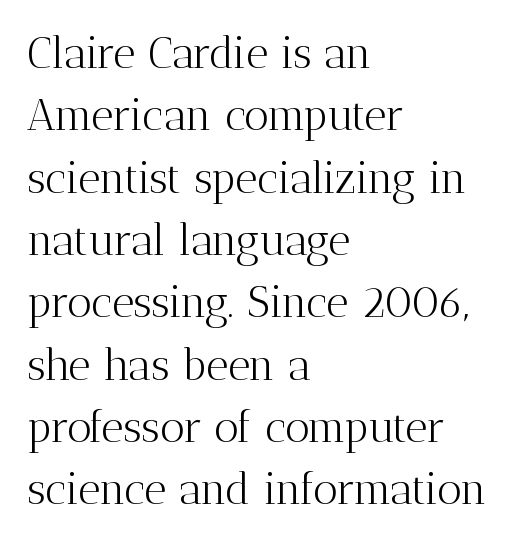
Q: Is the text bold? A: No.
Q: Is the text italic (slanted)? A: No, it is upright.
Q: Is the typeface a serif or a sans-serif typeface? A: Serif.
Q: Is the text underlined? A: No.
Q: How is the paragraph aligned? A: Left-aligned.
Q: Is the spacing between letters normal or unusually wide? A: Normal.
Q: Is the spacing between lines tight, normal or loose? A: Normal.
Q: Width (condensed, normal, or wide)? A: Normal.
Q: Stroke contrast? A: Medium.
Q: x-height? A: Medium.
Q: Monospaced? A: No.
